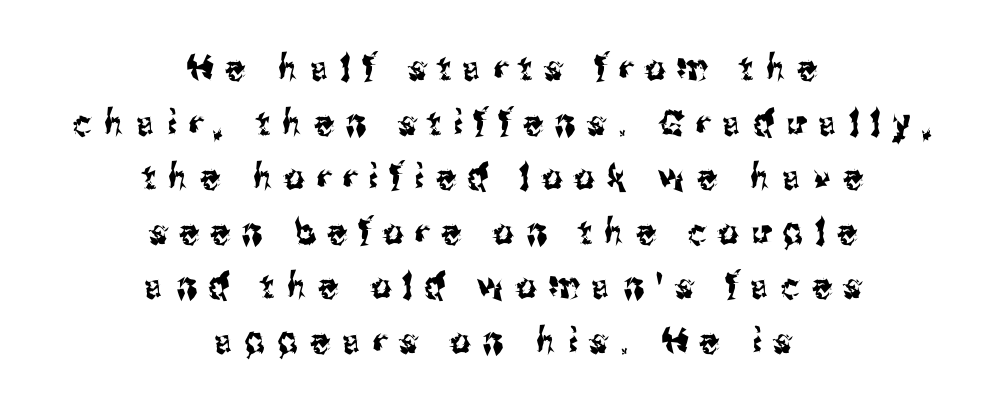
{"serif": "no", "italic": "no", "width": "condensed", "stroke_contrast": "medium", "x_height": "medium", "monospaced": "no", "underline": "no", "align": "center", "line_spacing": "normal", "line_spacing_ratio": 1.56, "letter_spacing": "wide", "letter_spacing_em": 0.35, "glyph_px": 35}
